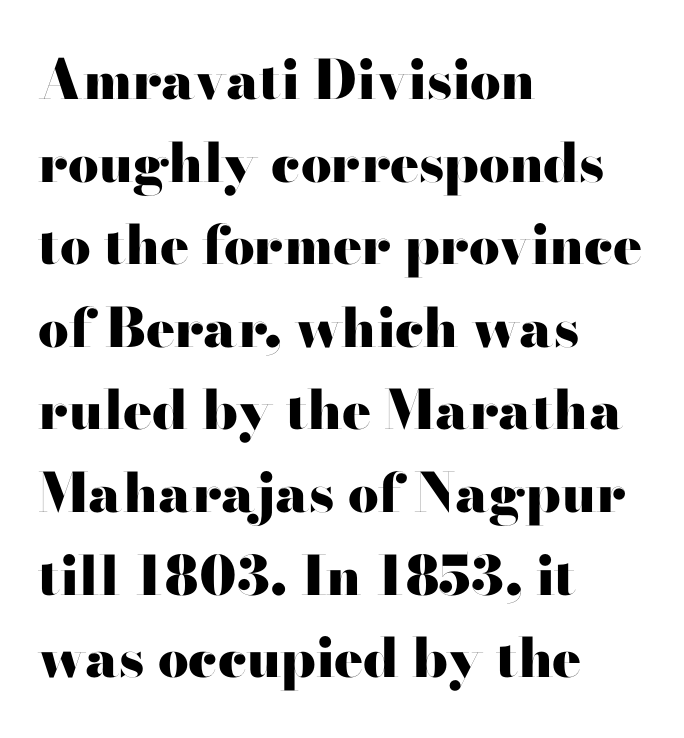
{"serif": "no", "italic": "no", "bold": "yes", "weight": "heavy", "width": "wide", "stroke_contrast": "high", "x_height": "small", "monospaced": "no", "underline": "no", "align": "left", "line_spacing": "normal", "line_spacing_ratio": 1.53, "letter_spacing": "normal", "letter_spacing_em": 0.0, "glyph_px": 54}
